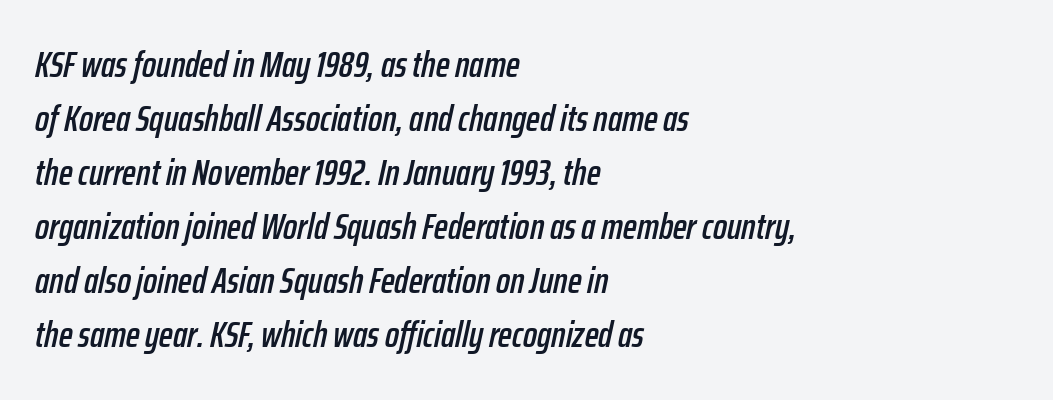
Q: Is the text italic (slanted)? A: Yes, it leans right by about 12 degrees.
Q: Is the text underlined? A: No.
Q: How is the paragraph aligned? A: Left-aligned.
Q: Is the spacing between letters normal or unusually wide? A: Normal.
Q: Is the spacing between lines tight, normal or loose? A: Normal.
Q: Width (condensed, normal, or wide)? A: Condensed.
Q: Stroke contrast? A: Low.
Q: x-height? A: Medium.
Q: Monospaced? A: No.
